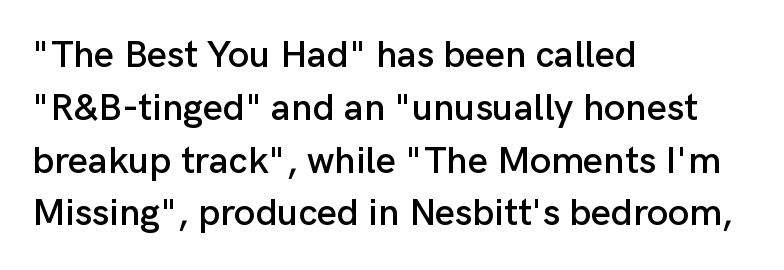
The passage is arranged the way most books set body copy — flush left. You could not count columns in this text — the font is proportionally spaced. This sample uses plain, unmodified letter spacing. The font's upright variant was chosen for this text.
